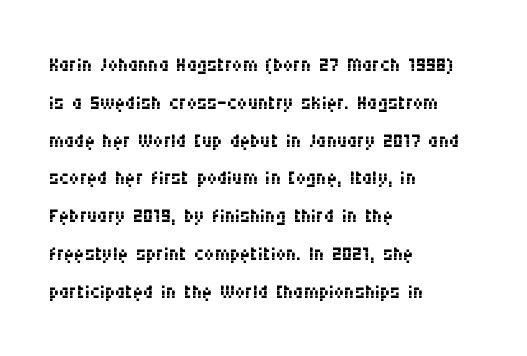
Interline gaps are of average width in this sample. You could call the tracking neutral — neither tight nor loose. Heft: none added — not bold. Horizontal alignment here is leftward, the default for most running prose.
